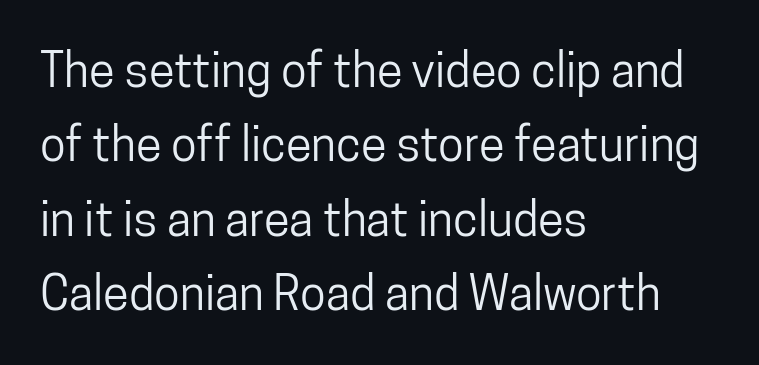
This sample uses an upright cut, with every glyph sitting square on the baseline. The letters carry no serifs — their stems end cleanly without finishing strokes. This sample uses plain, unmodified letter spacing. Alignment: flush left.
